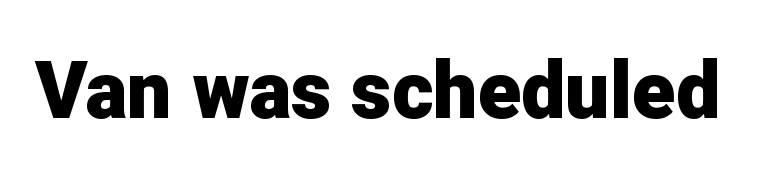
Type style note: lacks serifs. Students, this is bold: see how much ink each stroke carries. This sample has the flowing, uneven cadence of proportional lettering. Look at the tracking — it's just the regular setting, nothing added. The foot of each line stays bare and open. This sample uses an upright cut, with every glyph sitting square on the baseline.
